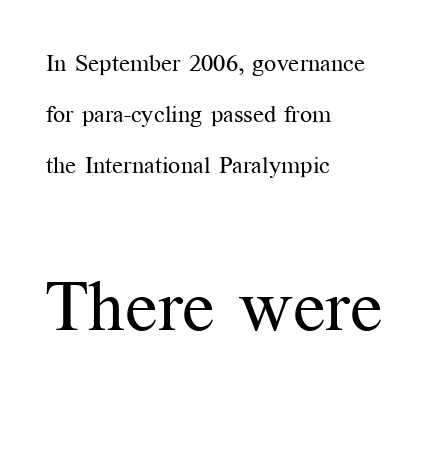
Counters stay open thanks to moderate or lighter strokes. Characters follow at the spacing the type designer built in. Where is the straight margin? On the left. The string is rendered with underlining switched off. Ascenders rise straight up at ninety degrees.
